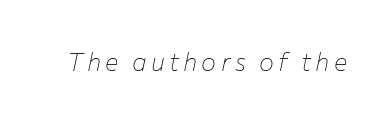
{"italic": "yes", "lean": "right", "slant_degrees": 12, "bold": "no", "underline": "no", "glyph_px": 25}
